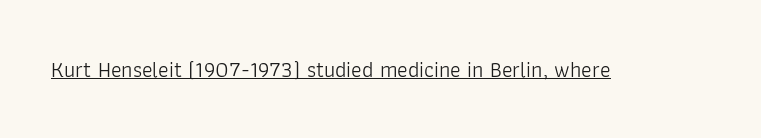
Q: Is the text bold? A: No.
Q: Is the text italic (slanted)? A: No, it is upright.
Q: Is the text underlined? A: Yes.
Q: Is the spacing between letters normal or unusually wide? A: Normal.
